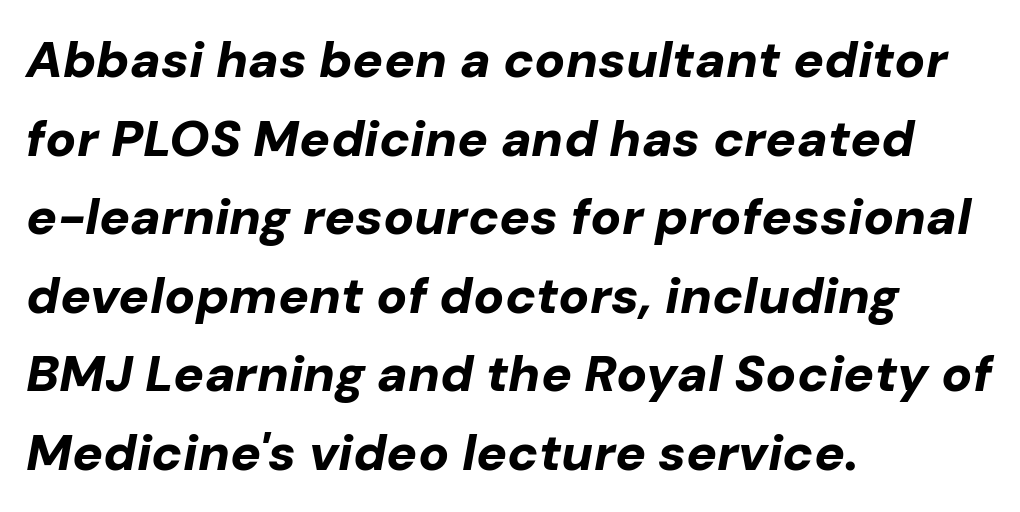
The image shows 51 px bold type, italic (leaning right); set left-aligned, normal line spacing (1.54x), normal letter spacing, not underlined; low stroke contrast and a medium x-height.
